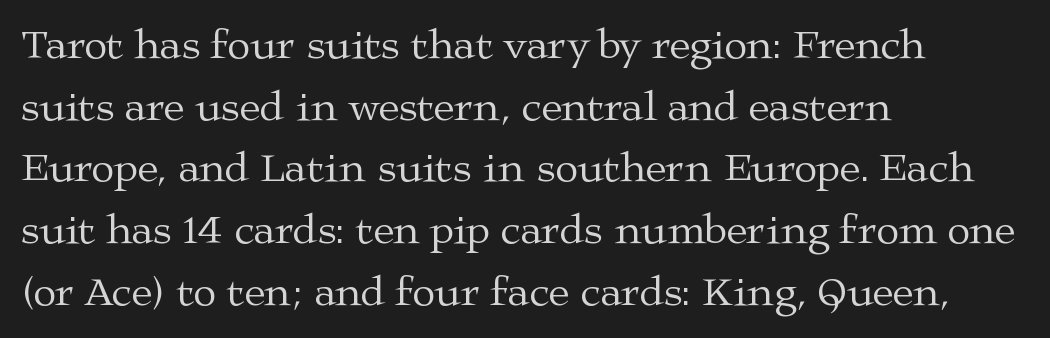
Successive baselines arrive at the customary interval. Bold? No — there's no thickening of the strokes. In CSS terms this would be text-align: left. When letters stand straight like this, we call the style roman or upright.
